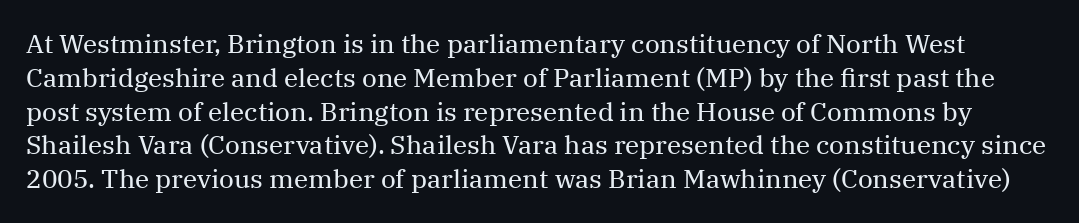
The image shows 26 px text type, upright; set normal line spacing (1.3x), normal letter spacing, not underlined.
